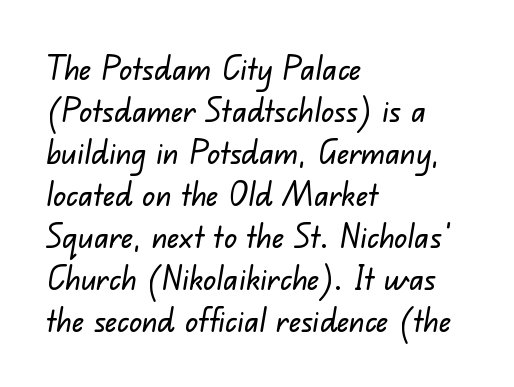
The image shows 32 px sans-serif type; set left-aligned, normal line spacing (1.31x), normal letter spacing, not underlined; low stroke contrast and a small x-height.
